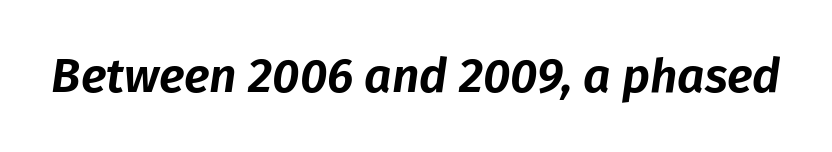
The specimen omits any rule beneath the text block's lines. Each letter keeps its own natural width here, so spacing adapts to shape. Look at the tracking — it's just the regular setting, nothing added. The font's italic variant was chosen for this text.
